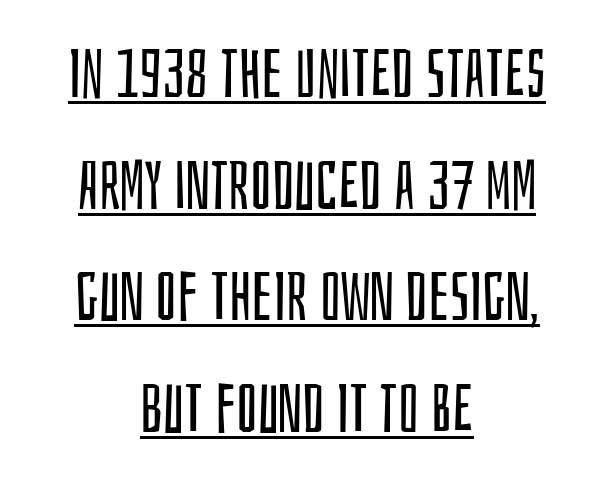
The typesetting does not lean heavy: it is not bold. Underline: present. The lines in this sample share a center point and differ in where they start and stop. The letters stand upright; this is a roman face. Serifs: no, the terminals of the letterforms are clean.
